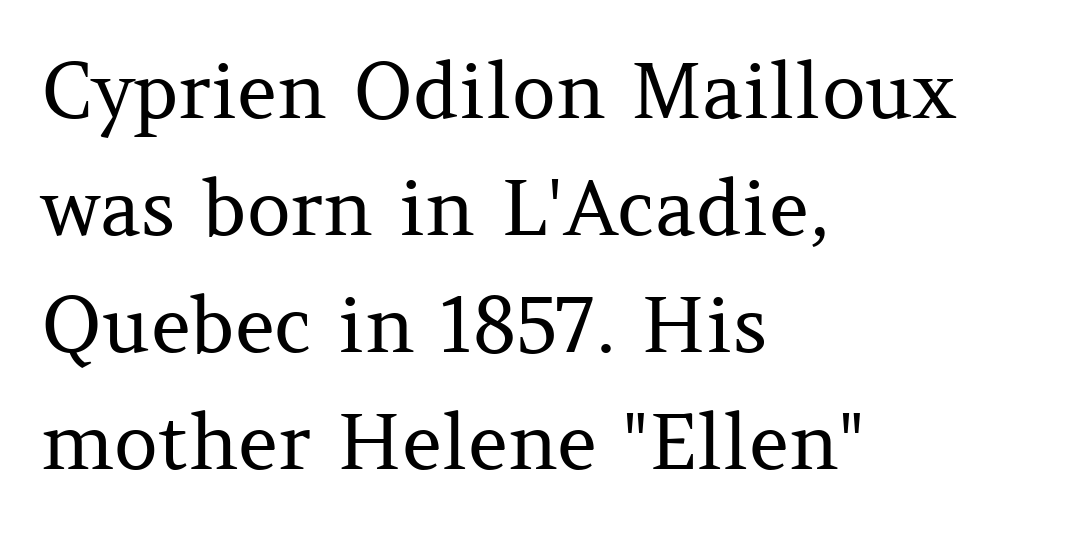
The image shows 77 px regular-weight serif type, upright; set left-aligned, normal line spacing (1.52x), normal letter spacing, not underlined; medium stroke contrast and a medium x-height.
